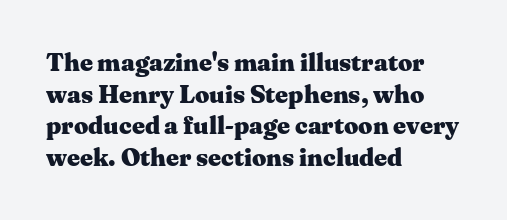
The image shows 25 px bold type, upright; set left-aligned, normal line spacing (1.27x), normal letter spacing, not underlined.
